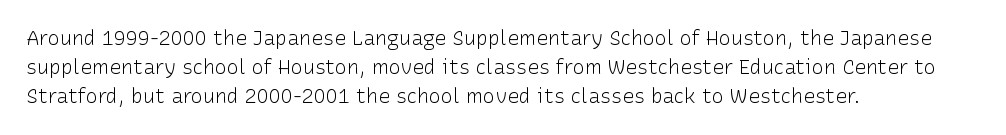
{"italic": "no", "bold": "no", "underline": "no", "align": "left", "line_spacing": "normal", "line_spacing_ratio": 1.46, "letter_spacing": "normal", "letter_spacing_em": 0.0, "glyph_px": 20}
